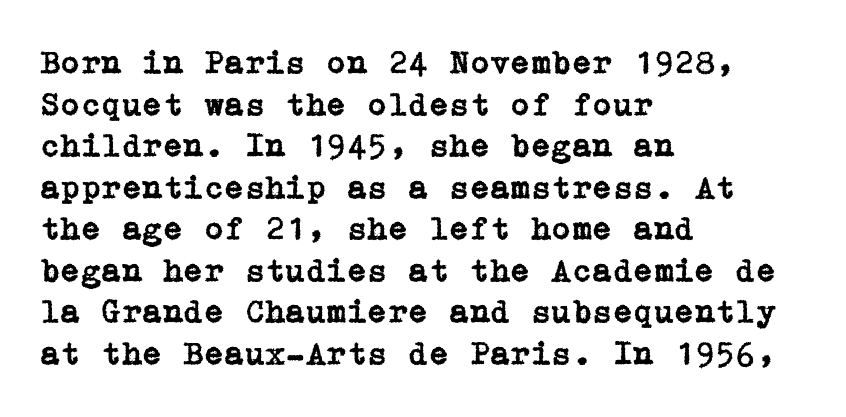
Q: Is the text italic (slanted)? A: No, it is upright.
Q: Is the typeface a serif or a sans-serif typeface? A: Serif.
Q: Is the text underlined? A: No.
Q: How is the paragraph aligned? A: Left-aligned.
Q: Is the spacing between letters normal or unusually wide? A: Normal.
Q: Is the spacing between lines tight, normal or loose? A: Normal.
Q: Width (condensed, normal, or wide)? A: Normal.
Q: Stroke contrast? A: Low.
Q: x-height? A: Medium.
